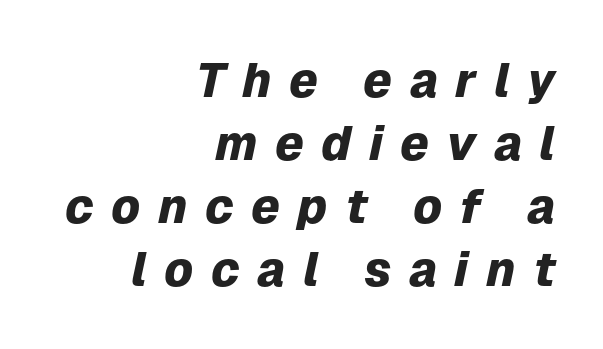
The image shows 48 px heavy type, italic (leaning right); set right-aligned, normal line spacing (1.31x), unusually wide letter spacing (+0.36 em), not underlined; low stroke contrast and a medium x-height.
